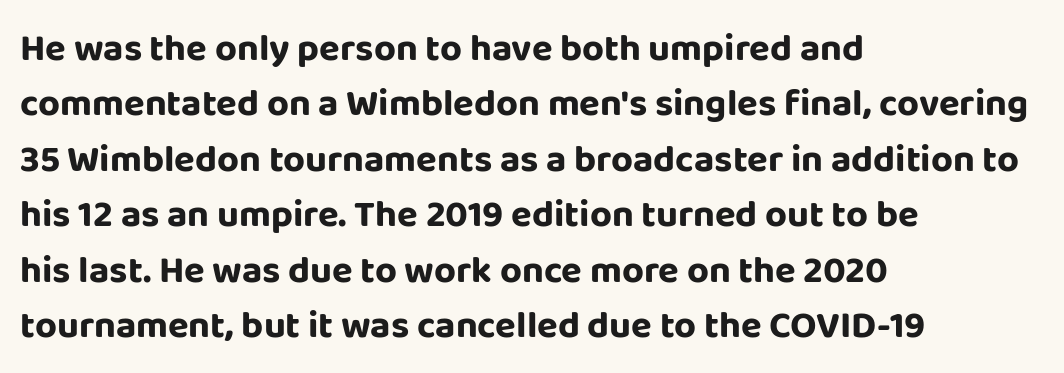
The image shows 38 px bold sans-serif type, upright; set left-aligned, normal line spacing (1.46x), normal letter spacing, not underlined; low stroke contrast and a large x-height.
